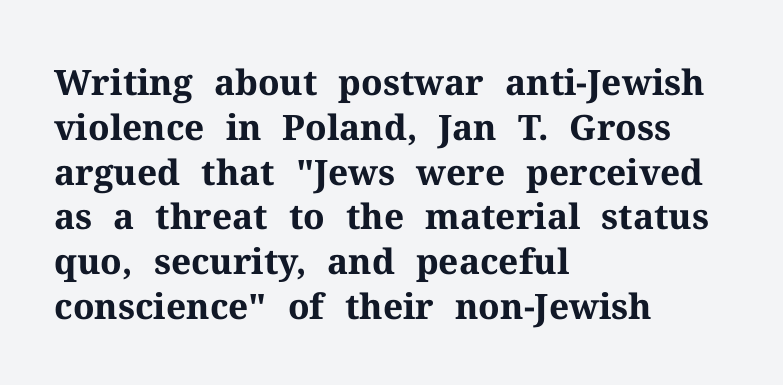
The rendering uses a bold face; every stroke is thick and dark. Here the glyphs are tracked normally, forming tight word shapes. The letters advance in unequal steps, a hallmark of proportional type. This sample uses an upright cut, with every glyph sitting square on the baseline. Beneath every word, the page is bare. Letterform terminals end in serifs throughout the passage.
